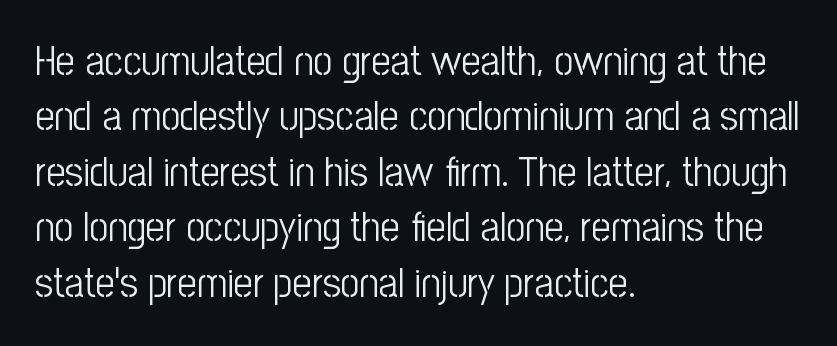
Q: Is the text bold? A: No.
Q: Is the text italic (slanted)? A: No, it is upright.
Q: Is the typeface a serif or a sans-serif typeface? A: Sans-serif.
Q: Is the text underlined? A: No.
Q: How is the paragraph aligned? A: Left-aligned.
Q: Is the spacing between letters normal or unusually wide? A: Normal.
Q: Is the spacing between lines tight, normal or loose? A: Normal.
Q: Width (condensed, normal, or wide)? A: Condensed.
Q: Stroke contrast? A: Low.
Q: x-height? A: Medium.
Q: Monospaced? A: No.
